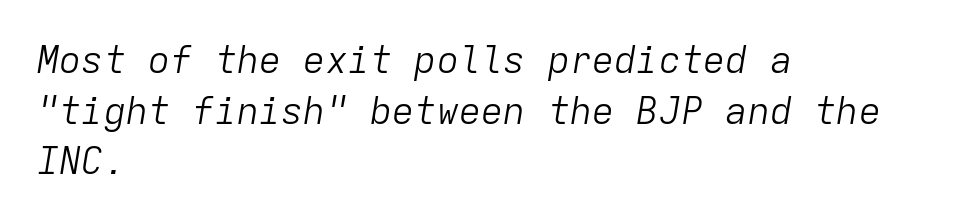
Q: Is the text bold? A: No.
Q: Is the text italic (slanted)? A: Yes, it leans right by about 9 degrees.
Q: Is the text underlined? A: No.
Q: How is the paragraph aligned? A: Left-aligned.
Q: Is the spacing between letters normal or unusually wide? A: Normal.
Q: Is the spacing between lines tight, normal or loose? A: Normal.
Q: Width (condensed, normal, or wide)? A: Normal.
Q: Stroke contrast? A: Low.
Q: x-height? A: Medium.
Q: Monospaced? A: Yes.
